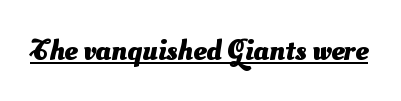
Glyph-to-glyph distance matches everyday printed text. The type family on display is of the sans-serif kind. This is heavy type, rendered in bold. Caption: lettering with a line underneath.
